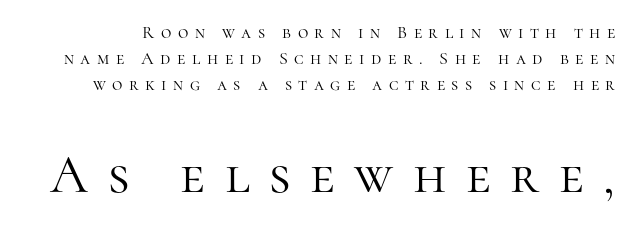
The image shows 54 px light serif type, upright; set normal line spacing (1.45x), unusually wide letter spacing (+0.36 em), not underlined; the second (bottom) block is 3.0x larger; high stroke contrast and a medium x-height.
